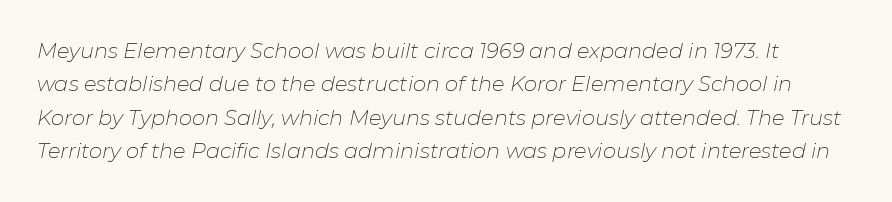
The image shows 21 px text type, italic (leaning right); set normal line spacing (1.59x), normal letter spacing, not underlined.
